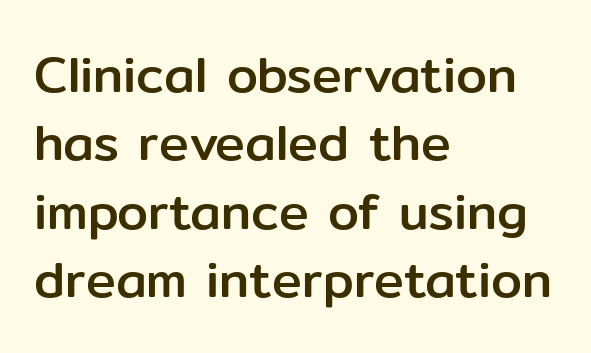
What kind of face is this? One without serifs — a sans. Each letter keeps its own natural width here, so spacing adapts to shape. Tall strokes in this sample are plumb rather than angled. The rendering anchors every line to the left-hand side. Here the glyphs are tracked normally, forming tight word shapes. The baseline area is clear.
